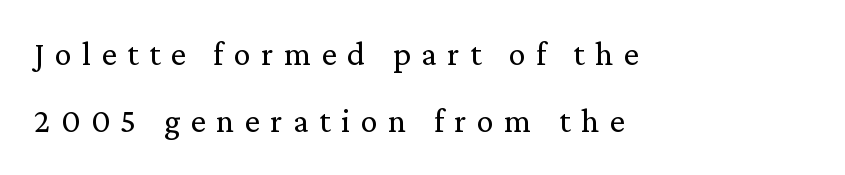
Is the letter spacing exaggerated? Yes — the characters are pushed far apart. Looks like regular typesetting: each glyph gets only the width it needs. Unlike a clean sans, this face finishes its strokes with serifs. Notice how the passage keeps a crisp vertical edge on the left only.
